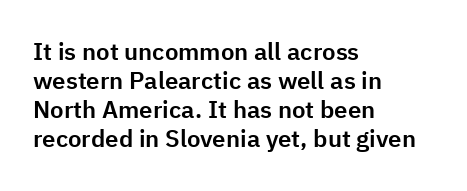
Q: Is the text italic (slanted)? A: No, it is upright.
Q: Is the text underlined? A: No.
Q: How is the paragraph aligned? A: Left-aligned.
Q: Is the spacing between letters normal or unusually wide? A: Normal.
